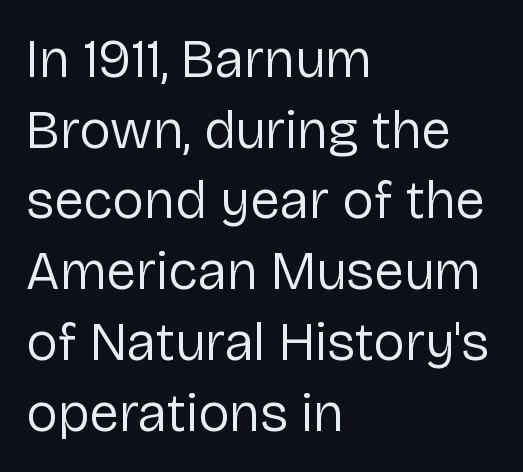
Q: Is the text bold? A: No.
Q: Is the text italic (slanted)? A: No, it is upright.
Q: Is the typeface a serif or a sans-serif typeface? A: Sans-serif.
Q: Is the text underlined? A: No.
Q: How is the paragraph aligned? A: Left-aligned.
Q: Is the spacing between letters normal or unusually wide? A: Normal.
Q: Is the spacing between lines tight, normal or loose? A: Normal.
Q: Width (condensed, normal, or wide)? A: Normal.
Q: Stroke contrast? A: Low.
Q: x-height? A: Medium.
Q: Monospaced? A: No.
